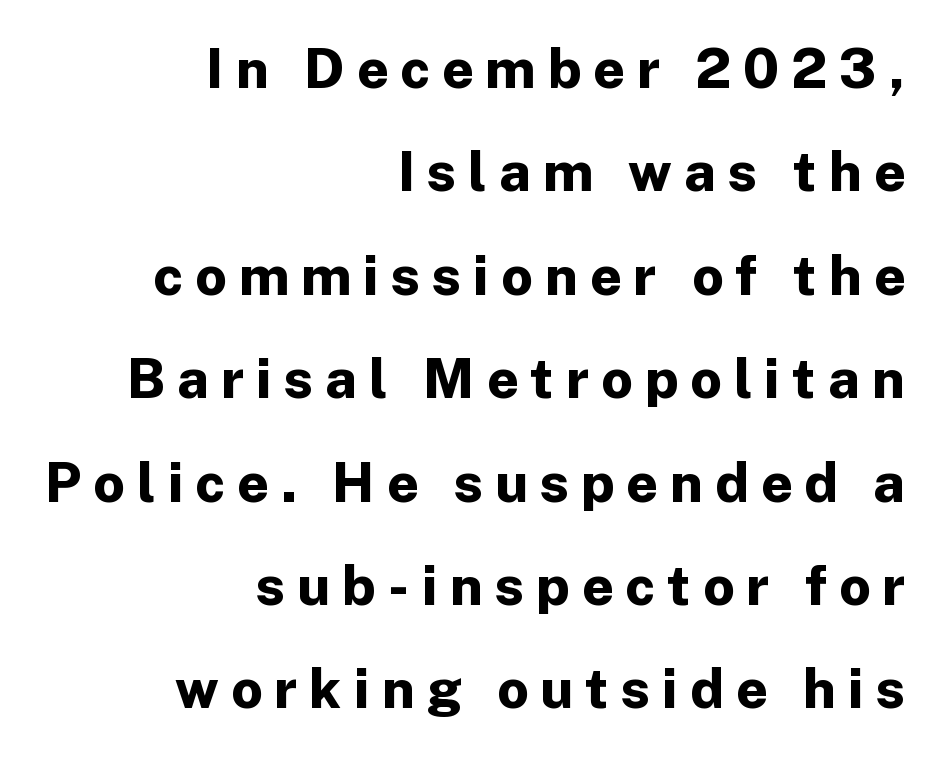
The image shows 55 px bold sans-serif type, upright; set right-aligned, line spacing 1.88x, unusually wide letter spacing (+0.22 em), not underlined; low stroke contrast and a medium x-height.
